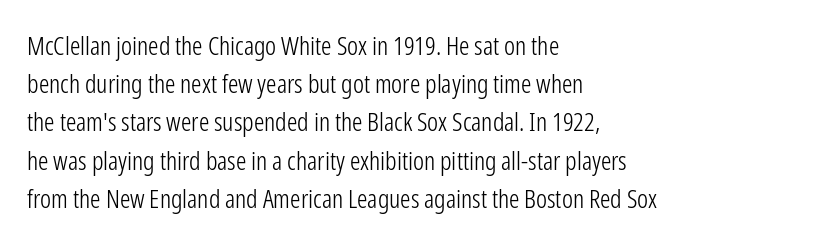
Q: Is the text bold? A: No.
Q: Is the text italic (slanted)? A: No, it is upright.
Q: Is the text underlined? A: No.
Q: How is the paragraph aligned? A: Left-aligned.
Q: Is the spacing between letters normal or unusually wide? A: Normal.
Q: Is the spacing between lines tight, normal or loose? A: Normal.
